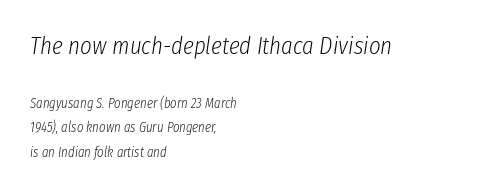
{"italic": "yes", "lean": "right", "slant_degrees": 8, "bold": "no", "underline": "no", "align": "left", "line_spacing_ratio": 1.75, "letter_spacing": "normal", "letter_spacing_em": 0.0, "larger_block": "first", "size_ratio": 1.79, "glyph_px": 25}
